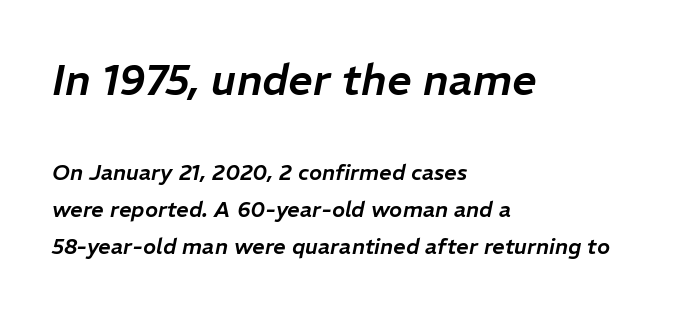
{"italic": "yes", "lean": "right", "slant_degrees": 11, "width": "normal", "stroke_contrast": "low", "x_height": "medium", "monospaced": "no", "underline": "no", "align": "left", "line_spacing": "normal", "line_spacing_ratio": 1.67, "letter_spacing": "normal", "letter_spacing_em": 0.0, "larger_block": "first", "size_ratio": 1.95, "glyph_px": 43}
